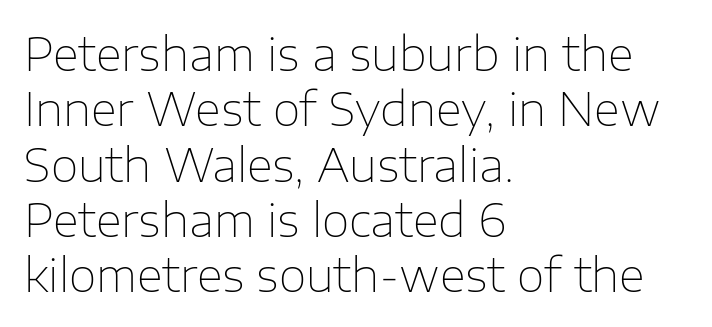
The image shows 45 px thin sans-serif type, upright; set left-aligned, line spacing 1.23x, normal letter spacing, not underlined; low stroke contrast and a medium x-height.
